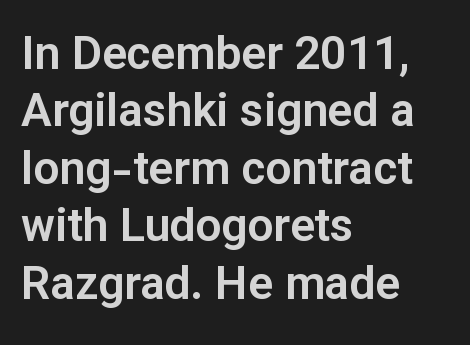
Q: Is the text italic (slanted)? A: No, it is upright.
Q: Is the typeface a serif or a sans-serif typeface? A: Sans-serif.
Q: Is the text underlined? A: No.
Q: How is the paragraph aligned? A: Left-aligned.
Q: Is the spacing between letters normal or unusually wide? A: Normal.
Q: Is the spacing between lines tight, normal or loose? A: Normal.
Q: Width (condensed, normal, or wide)? A: Normal.
Q: Stroke contrast? A: Low.
Q: x-height? A: Medium.
Q: Monospaced? A: No.
